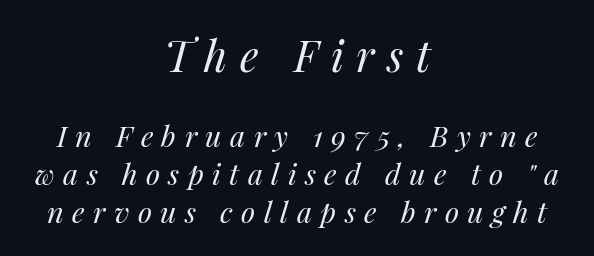
Spacing between characters has been opened up far beyond the box default. The lettering tilts uniformly, giving the passage an italic look. Weight class: somewhere from thin through regular. The text block is weighted toward neither margin, spreading evenly from the middle.
